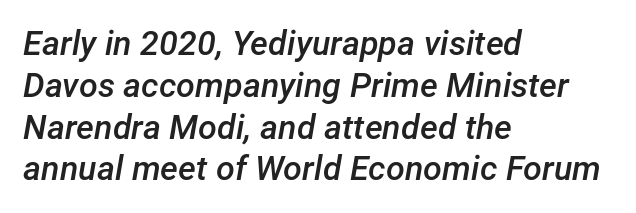
A semibold gives these letters moderate extra thickness, short of bold. Letters rest on an invisible, unmarked baseline. Standard letterfit; no display-style spreading of the glyphs. In terms of posture, this sample is oblique. Think of a printed novel: that variable character pitch is what you see here.
